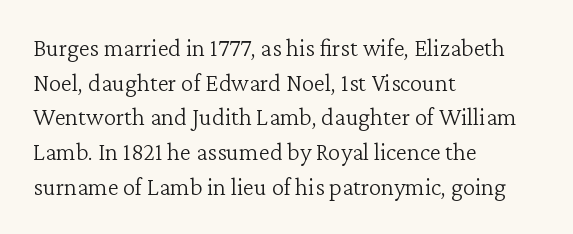
The image shows 25 px text type, upright; set left-aligned, normal line spacing (1.39x), normal letter spacing, not underlined.
